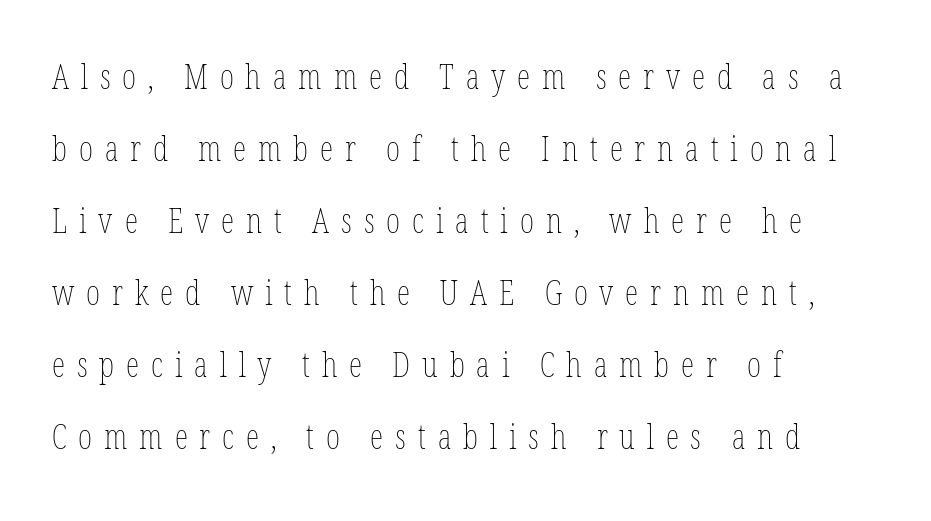
The setting favours the left margin, as ordinary paragraphs usually do. Characters remain perfectly vertical along every line. Note the varied advance widths — an 'i' is clearly narrower than an 'm'. Students, observe: this is what heavily led, spacious text looks like. The strokes are not fattened; the text isn't bold. The letterforms stand isolated, each surrounded by extra space.
